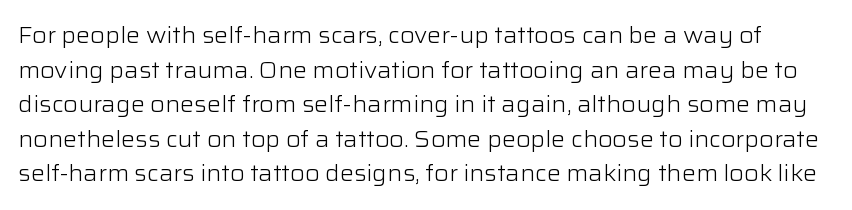
Letters rest on an invisible, unmarked baseline. These glyphs show unthickened strokes, regular width or finer. Horizontal bands of white between lines are of average thickness. The letterforms sit shoulder to shoulder at normal distance. Nope, not italic — everything's standing straight.
